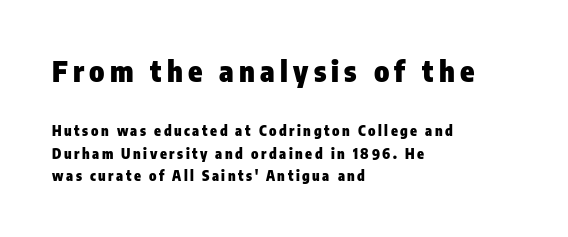
The image shows 29 px heavy, condensed sans-serif type, upright; set left-aligned, normal line spacing (1.59x), not underlined; the first (top) block is 2.07x larger; low stroke contrast and a medium x-height.
